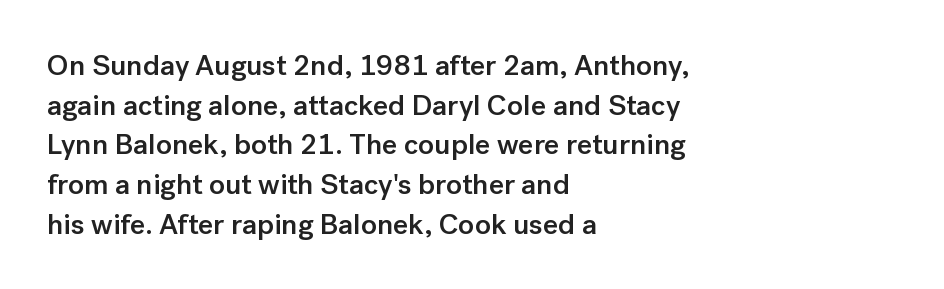
The type sits square on the baseline with zero lean. This sample is left-justified, so line endings fall wherever the words run out. Think of a printed novel: that variable character pitch is what you see here. Typographic density is moderately raised because the face is semibold. The zone under the glyphs is completely vacant.
